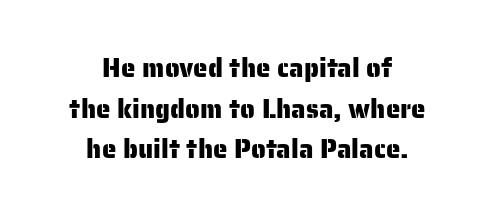
Centered paragraph, ragged on both sides. The rendering uses a moderate line-height, typical for paragraphs. Posture: upright roman. The words here are not underlined. The horizontal fit of the characters is conventional and even.
